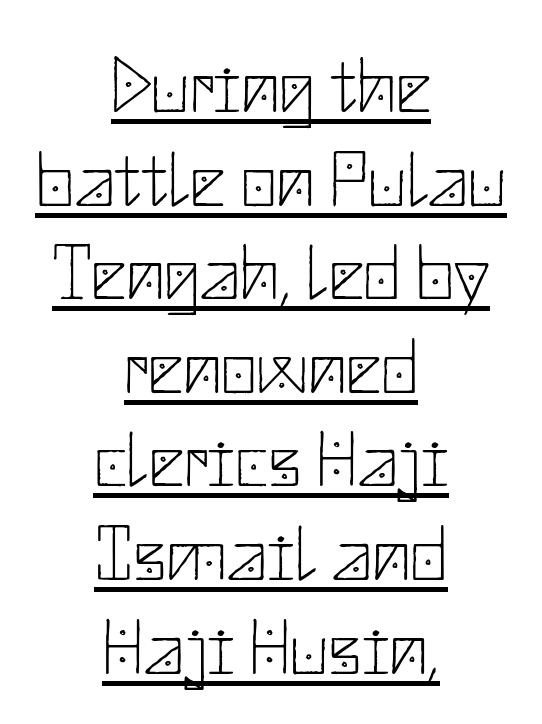
{"serif": "no", "italic": "no", "bold": "no", "weight": "thin", "width": "normal", "stroke_contrast": "low", "x_height": "small", "underline": "yes", "align": "center", "line_spacing_ratio": 1.2, "letter_spacing": "normal", "letter_spacing_em": 0.0, "glyph_px": 78}
